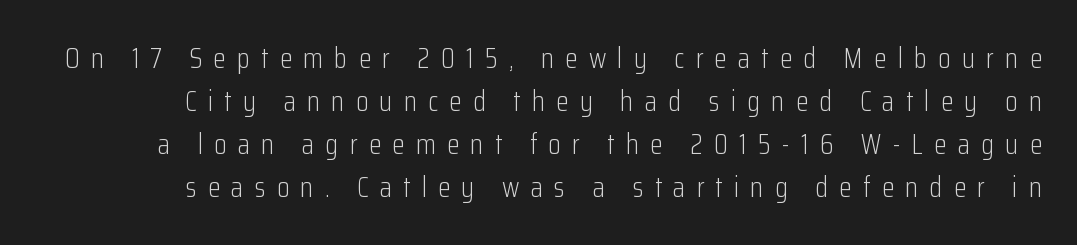
The image shows 29 px light, condensed sans-serif type, upright; set normal line spacing (1.48x), unusually wide letter spacing (+0.38 em), not underlined; low stroke contrast and a medium x-height.
